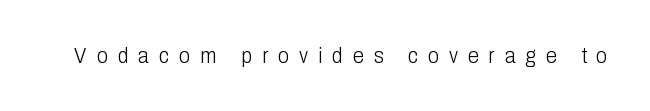
The letterforms sit at book weight or below. The foot of each line stays bare and open. A roman cut, with each character standing at attention. The line texture is sparse and dotted thanks to wide tracking.
